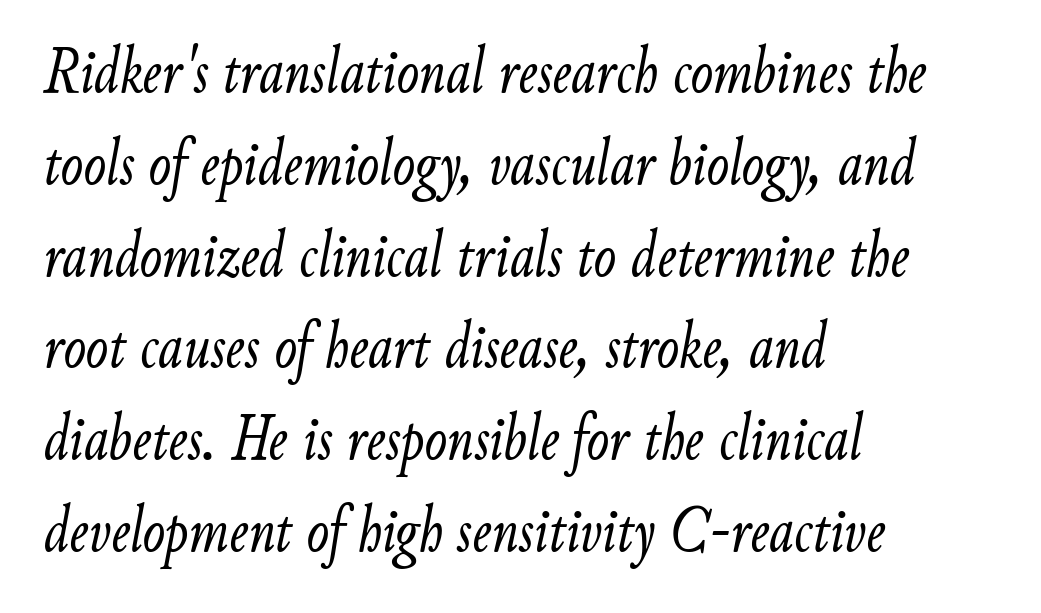
The image shows 67 px light, condensed type, italic (leaning right); set left-aligned, normal line spacing (1.37x), normal letter spacing, not underlined; low stroke contrast and a small x-height.
